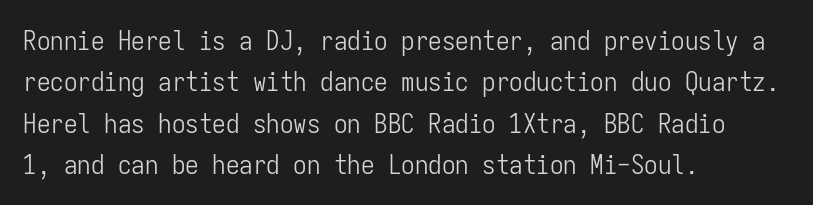
{"italic": "no", "bold": "no", "underline": "no", "align": "left", "line_spacing": "normal", "line_spacing_ratio": 1.53, "letter_spacing": "normal", "letter_spacing_em": 0.0, "glyph_px": 27}
